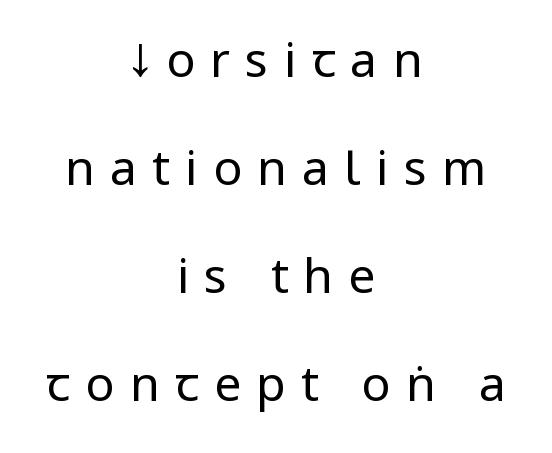
The image shows 48 px regular-weight, condensed sans-serif type, upright; set centered, loose line spacing (2.25x), unusually wide letter spacing (+0.32 em), not underlined; low stroke contrast.
